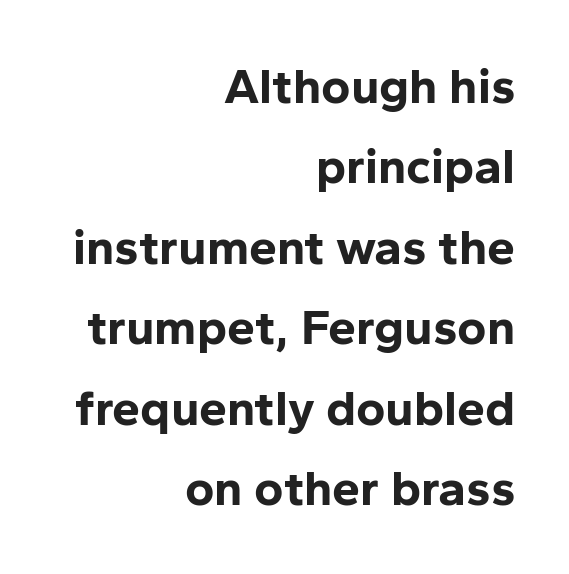
Q: Is the text bold? A: Yes.
Q: Is the text italic (slanted)? A: No, it is upright.
Q: Is the typeface a serif or a sans-serif typeface? A: Sans-serif.
Q: Is the text underlined? A: No.
Q: How is the paragraph aligned? A: Right-aligned.
Q: Is the spacing between letters normal or unusually wide? A: Normal.
Q: Is the spacing between lines tight, normal or loose? A: Normal.
Q: Width (condensed, normal, or wide)? A: Normal.
Q: Stroke contrast? A: Low.
Q: x-height? A: Medium.
Q: Monospaced? A: No.
